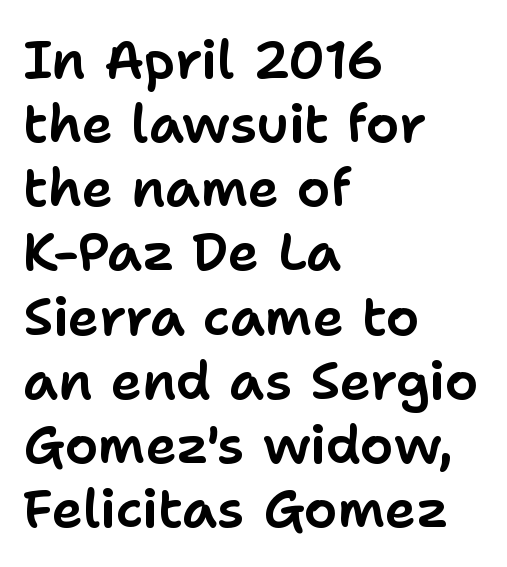
The face used here is proportionally spaced, like ordinary book or web type. This sample uses an upright cut, with every glyph sitting square on the baseline. Type style note: lacks serifs. Look at the tracking — it's just the regular setting, nothing added. The space directly below the letters is spotless. The lines are quadded left.
